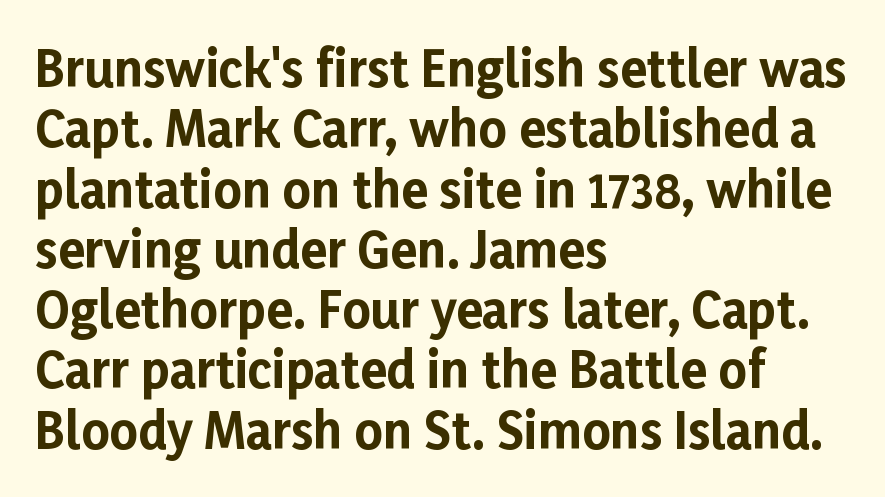
Quick note: underline off. The text was rendered using a sans face with plain stroke endings. Caption: bold face, heavy strokes. Inter-character spacing is left at the font's built-in metrics.
